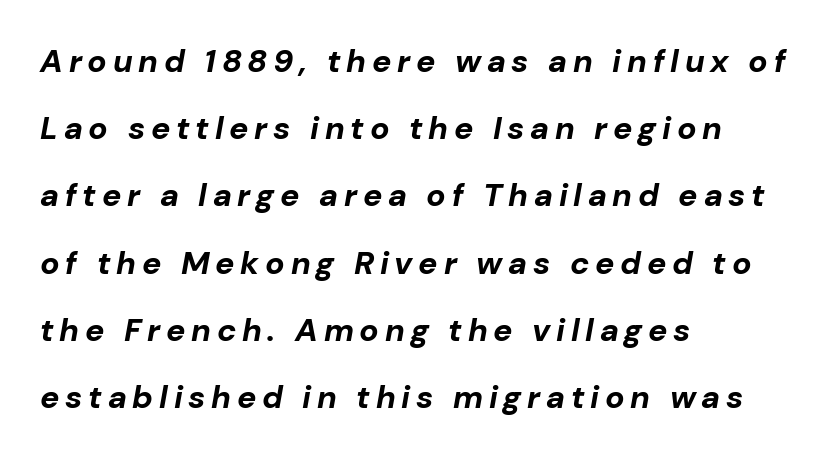
No word sits above an underline. Visually the block forms a straight wall on the left and a jagged coastline on the right. Quick note: interline space is abundant. Spacing verdict: proportional, widths tailored to each character. In terms of weight, the rendering is a true, heavy bold.
